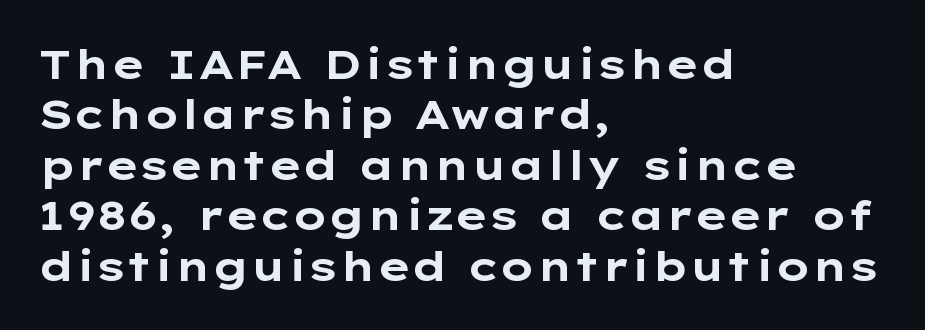
Q: Is the text bold? A: Yes.
Q: Is the text italic (slanted)? A: No, it is upright.
Q: Is the typeface a serif or a sans-serif typeface? A: Sans-serif.
Q: Is the text underlined? A: No.
Q: How is the paragraph aligned? A: Left-aligned.
Q: Is the spacing between letters normal or unusually wide? A: Normal.
Q: Width (condensed, normal, or wide)? A: Wide.
Q: Stroke contrast? A: Low.
Q: x-height? A: Medium.
Q: Monospaced? A: No.
